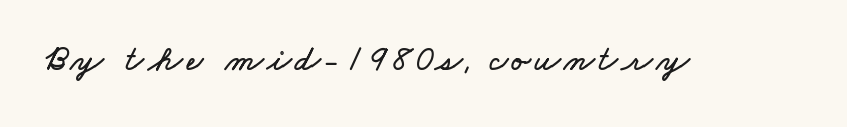
Quick note: underline off. These lines are rendered in a variable-pitch font.
